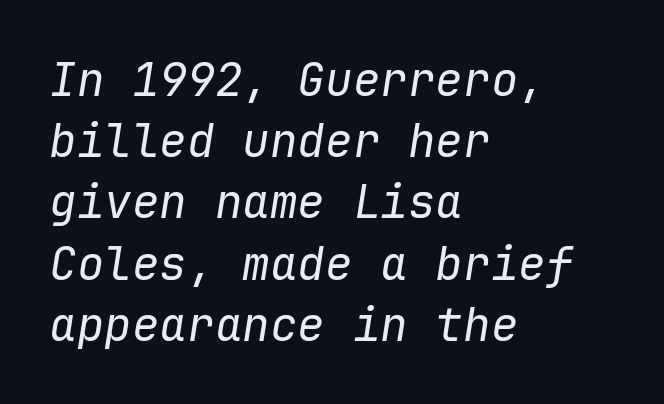
Q: Is the text bold? A: No.
Q: Is the text italic (slanted)? A: Yes, it leans right by about 9 degrees.
Q: Is the text underlined? A: No.
Q: How is the paragraph aligned? A: Left-aligned.
Q: Is the spacing between letters normal or unusually wide? A: Normal.
Q: Is the spacing between lines tight, normal or loose? A: Normal.
Q: Width (condensed, normal, or wide)? A: Normal.
Q: Stroke contrast? A: Low.
Q: x-height? A: Medium.
Q: Monospaced? A: Yes.
